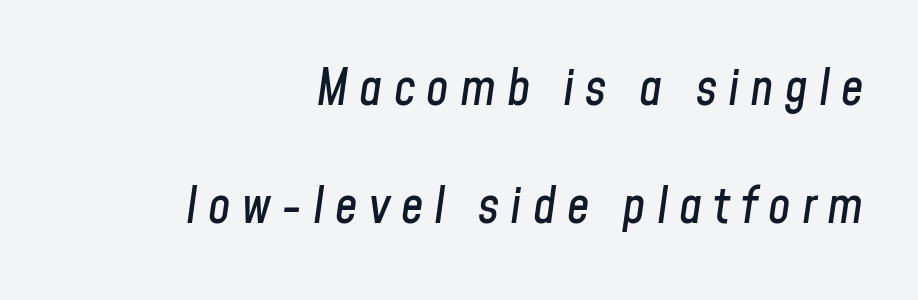
The image shows 50 px condensed type, italic (leaning right); set right-aligned, loose line spacing (2.37x), unusually wide letter spacing (+0.22 em), not underlined; low stroke contrast and a medium x-height.
